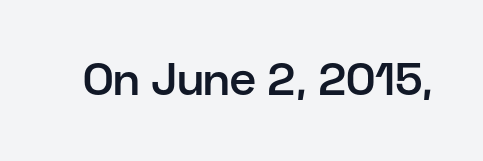
Q: Is the text bold? A: Semi-bold.
Q: Is the text italic (slanted)? A: No, it is upright.
Q: Is the typeface a serif or a sans-serif typeface? A: Sans-serif.
Q: Is the text underlined? A: No.
Q: Is the spacing between letters normal or unusually wide? A: Normal.
Q: Width (condensed, normal, or wide)? A: Normal.
Q: Stroke contrast? A: Low.
Q: x-height? A: Medium.
Q: Monospaced? A: No.
